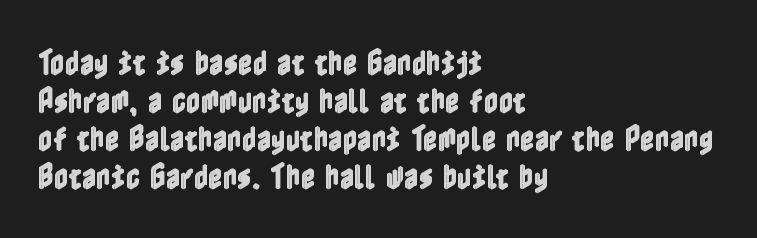
Q: Is the text italic (slanted)? A: No, it is upright.
Q: Is the text underlined? A: No.
Q: How is the paragraph aligned? A: Left-aligned.
Q: Is the spacing between letters normal or unusually wide? A: Normal.
Q: Is the spacing between lines tight, normal or loose? A: Normal.
Q: Width (condensed, normal, or wide)? A: Condensed.
Q: x-height? A: Medium.
